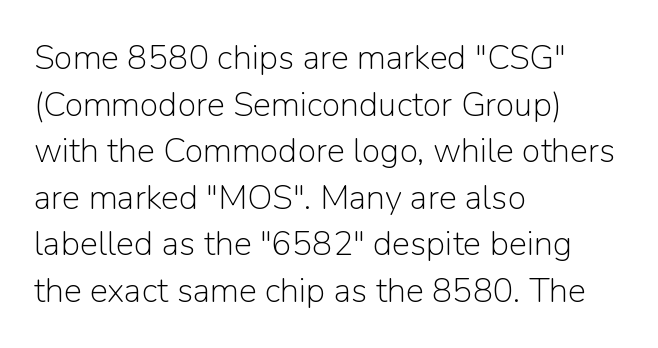
The image shows 34 px light sans-serif type, upright; set left-aligned, normal line spacing (1.37x), normal letter spacing, not underlined; low stroke contrast and a medium x-height.
